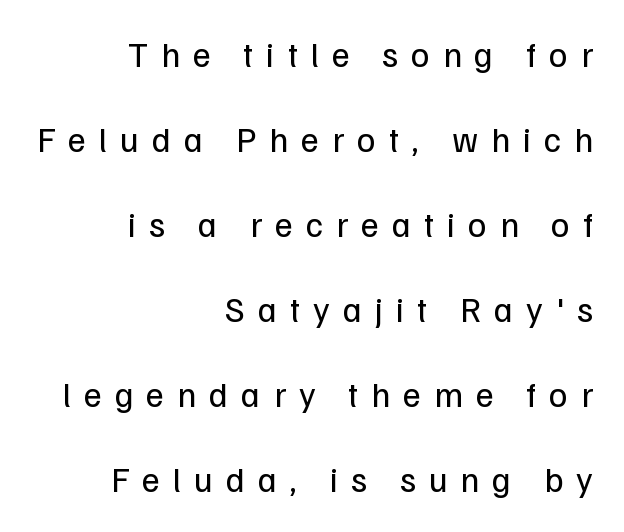
The image shows 35 px regular-weight sans-serif type, upright; set right-aligned, loose line spacing (2.43x), unusually wide letter spacing (+0.37 em), not underlined; low stroke contrast and a medium x-height.
